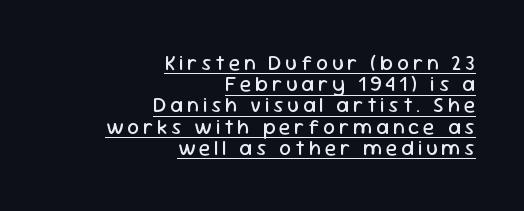
The image shows 21 px text type, upright; set right-aligned, tight line spacing (1.01x), underlined.
